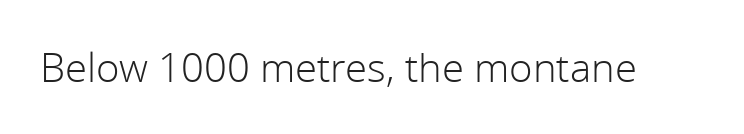
{"serif": "no", "italic": "no", "bold": "no", "weight": "light", "width": "normal", "stroke_contrast": "low", "x_height": "medium", "monospaced": "no", "underline": "no", "letter_spacing": "normal", "letter_spacing_em": 0.0, "glyph_px": 40}
